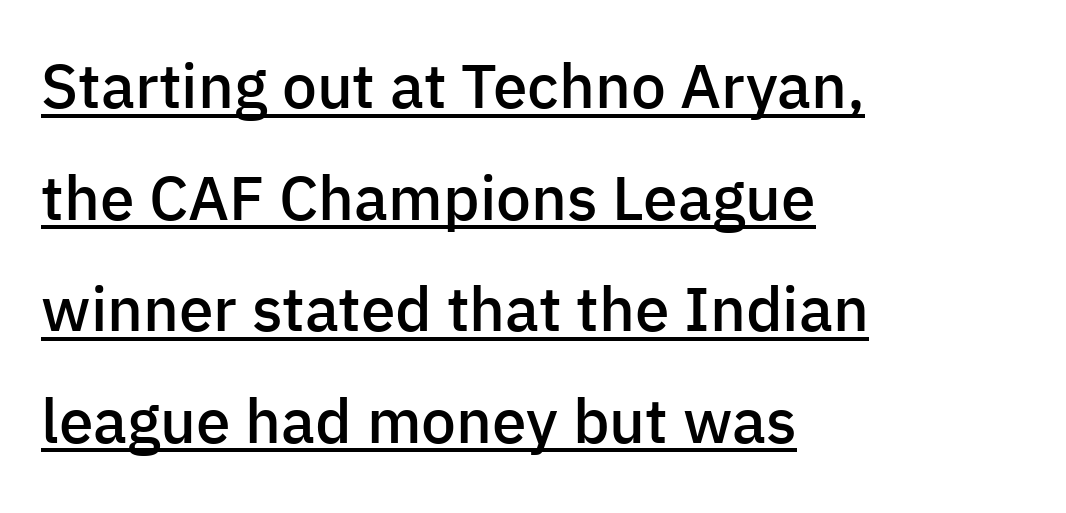
{"serif": "no", "italic": "no", "bold": "semi", "weight": "semibold", "width": "normal", "stroke_contrast": "low", "x_height": "medium", "monospaced": "no", "underline": "yes", "align": "left", "line_spacing_ratio": 1.8, "letter_spacing": "normal", "letter_spacing_em": 0.0, "glyph_px": 62}
